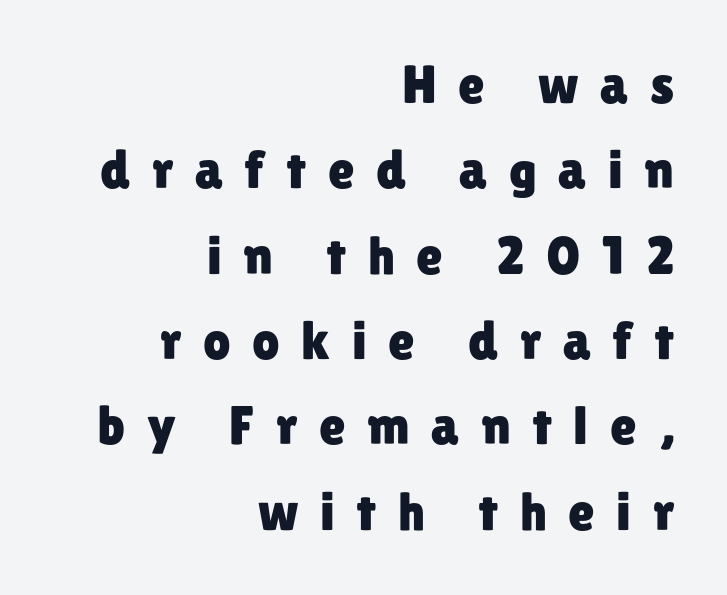
Ordinary non-slanted type is in use. Glyph-to-glyph distance is far greater than everyday printed text. These lines are rendered in a variable-pitch font. Every row of glyphs terminates at an identical x-position on the right. You can tell from the bare stems that sans-serif type was used.
